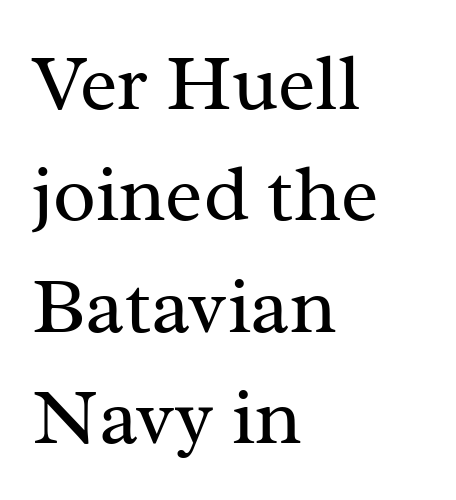
The image shows 79 px regular-weight serif type, upright; set left-aligned, normal line spacing (1.41x), normal letter spacing, not underlined; medium stroke contrast and a medium x-height.
